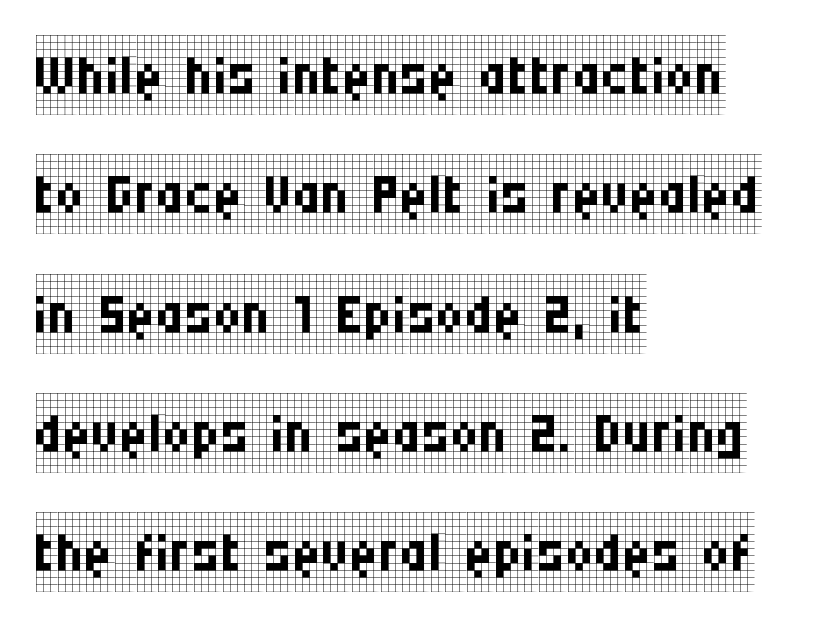
The image shows 79 px regular-weight, condensed serif type, upright; set left-aligned, normal line spacing (1.51x), normal letter spacing, not underlined; low stroke contrast and a large x-height.
